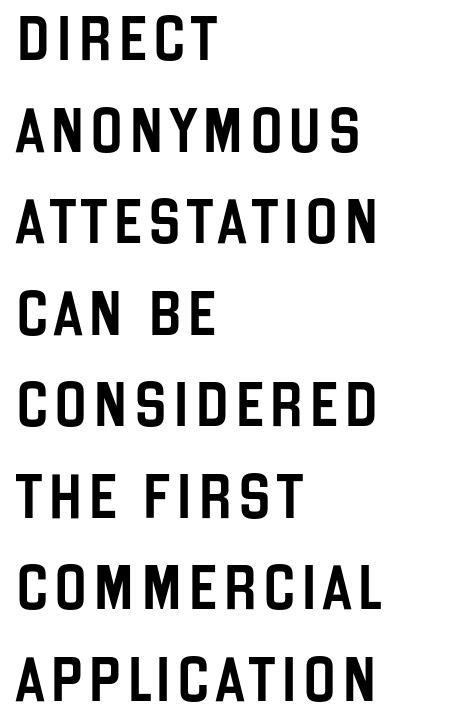
The image shows 44 px condensed sans-serif type, upright; set left-aligned, loose line spacing (2.08x), not underlined; low stroke contrast and a large x-height.
